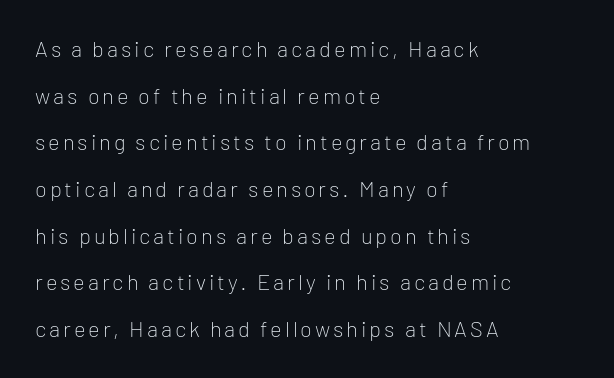
The image shows 22 px text type, upright; set left-aligned, loose line spacing (2.12x), not underlined.
